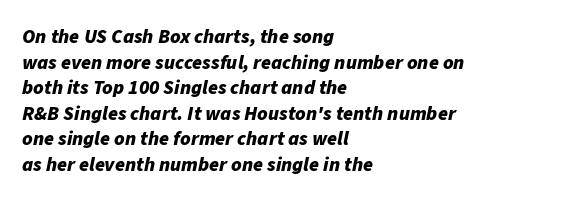
The image shows 20 px bold type, italic (leaning right); set left-aligned, normal line spacing (1.28x), normal letter spacing, not underlined.
